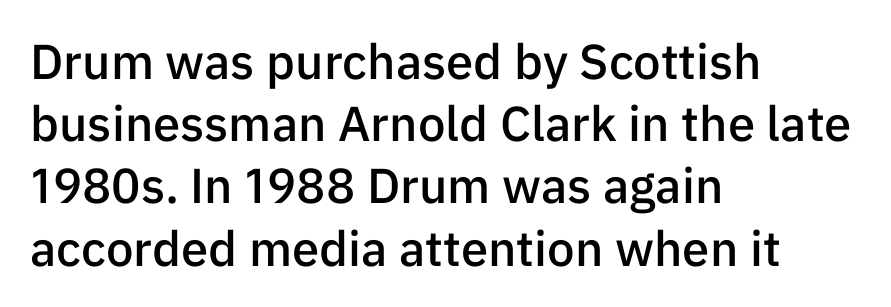
Q: Is the text bold? A: Semi-bold.
Q: Is the text italic (slanted)? A: No, it is upright.
Q: Is the typeface a serif or a sans-serif typeface? A: Sans-serif.
Q: Is the text underlined? A: No.
Q: How is the paragraph aligned? A: Left-aligned.
Q: Is the spacing between letters normal or unusually wide? A: Normal.
Q: Is the spacing between lines tight, normal or loose? A: Normal.
Q: Width (condensed, normal, or wide)? A: Normal.
Q: Stroke contrast? A: Low.
Q: x-height? A: Medium.
Q: Monospaced? A: No.
